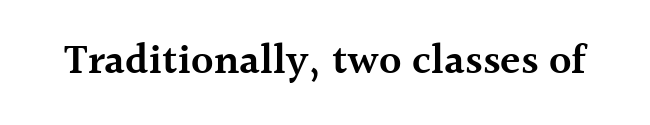
Q: Is the text bold? A: Semi-bold.
Q: Is the text italic (slanted)? A: No, it is upright.
Q: Is the typeface a serif or a sans-serif typeface? A: Serif.
Q: Is the text underlined? A: No.
Q: Is the spacing between letters normal or unusually wide? A: Normal.
Q: Width (condensed, normal, or wide)? A: Normal.
Q: x-height? A: Medium.
Q: Monospaced? A: No.
